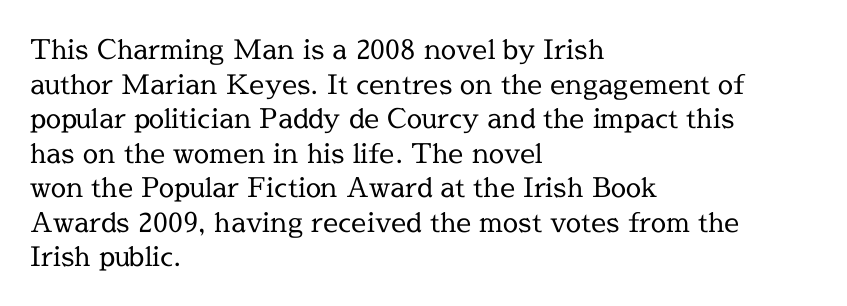
The block of text has a typical density, with ordinary space between rows. Which margin do the lines hug? The left one — the right edge is uneven. The space directly below the letters is spotless. This is the regular roman posture of the typeface. Does extra space separate the letters? No, they use regular spacing.
